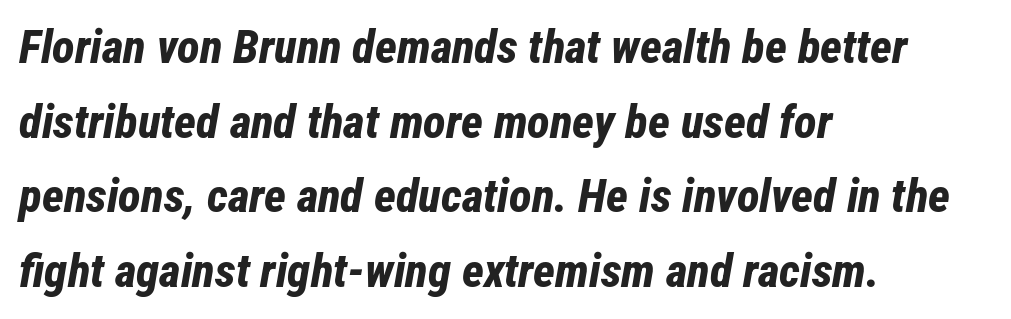
{"italic": "yes", "lean": "right", "slant_degrees": 12, "bold": "yes", "weight": "bold", "width": "condensed", "stroke_contrast": "low", "x_height": "medium", "monospaced": "no", "underline": "no", "align": "left", "line_spacing": "normal", "line_spacing_ratio": 1.59, "letter_spacing": "normal", "letter_spacing_em": 0.0, "glyph_px": 47}
